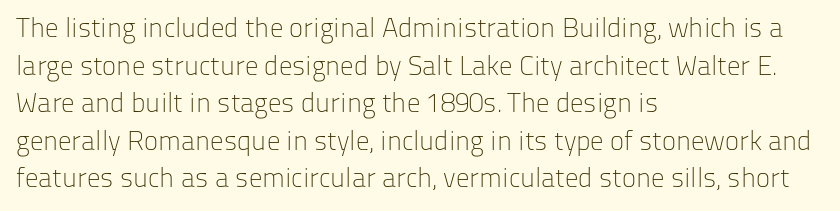
{"italic": "no", "bold": "no", "underline": "no", "align": "left", "line_spacing": "normal", "line_spacing_ratio": 1.39, "letter_spacing": "normal", "letter_spacing_em": 0.0, "glyph_px": 27}
